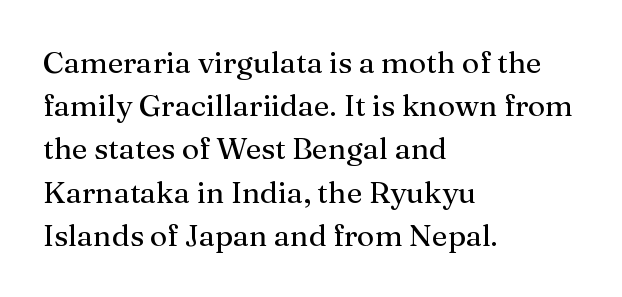
The image shows 30 px regular-weight serif type, upright; set left-aligned, normal line spacing (1.44x), normal letter spacing, not underlined; medium stroke contrast and a medium x-height.
